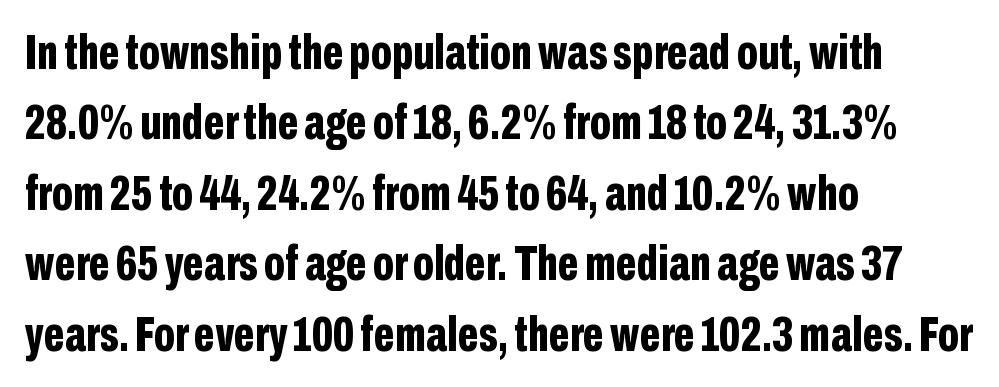
Q: Is the text bold? A: Yes.
Q: Is the text italic (slanted)? A: No, it is upright.
Q: Is the typeface a serif or a sans-serif typeface? A: Sans-serif.
Q: Is the text underlined? A: No.
Q: How is the paragraph aligned? A: Left-aligned.
Q: Is the spacing between letters normal or unusually wide? A: Normal.
Q: Is the spacing between lines tight, normal or loose? A: Normal.
Q: Width (condensed, normal, or wide)? A: Condensed.
Q: Stroke contrast? A: Low.
Q: x-height? A: Medium.
Q: Monospaced? A: No.
